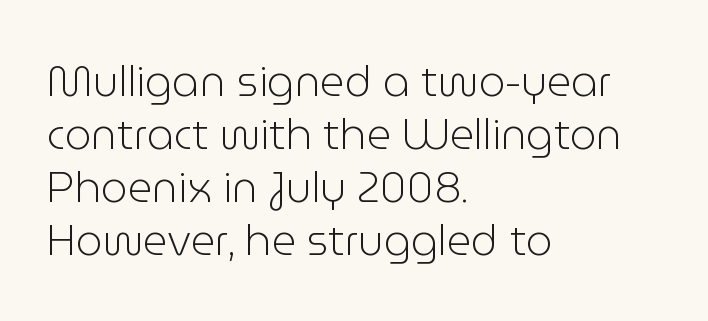
The image shows 42 px light sans-serif type, upright; set left-aligned, normal line spacing (1.26x), normal letter spacing, not underlined; low stroke contrast and a medium x-height.
